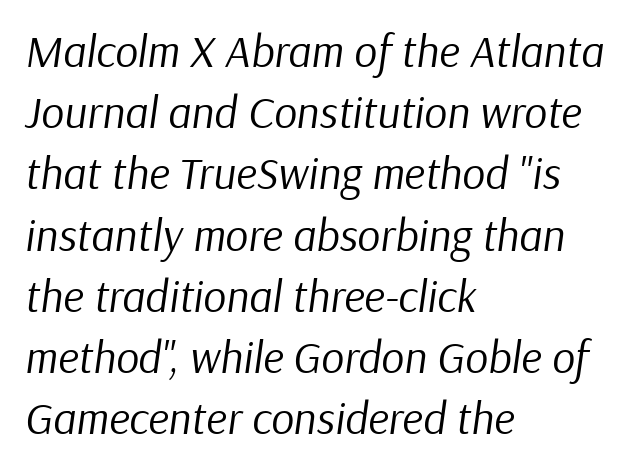
{"italic": "yes", "lean": "right", "slant_degrees": 9, "bold": "no", "weight": "regular", "width": "normal", "stroke_contrast": "low", "x_height": "medium", "monospaced": "no", "underline": "no", "align": "left", "line_spacing": "normal", "line_spacing_ratio": 1.36, "letter_spacing": "normal", "letter_spacing_em": 0.0, "glyph_px": 45}
